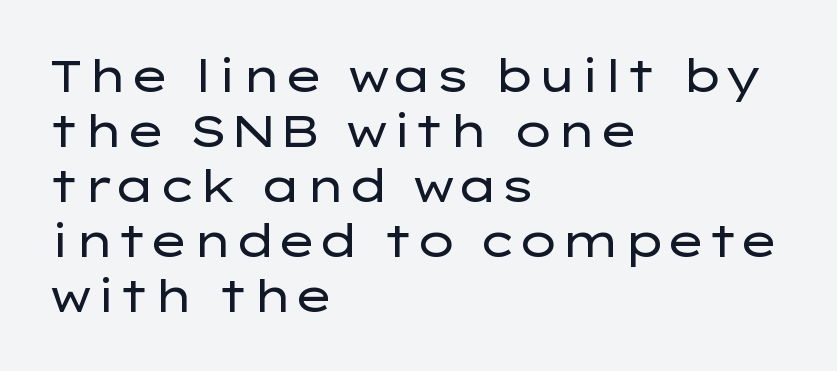
Q: Is the text bold? A: No.
Q: Is the text italic (slanted)? A: No, it is upright.
Q: Is the typeface a serif or a sans-serif typeface? A: Sans-serif.
Q: Is the text underlined? A: No.
Q: How is the paragraph aligned? A: Left-aligned.
Q: Is the spacing between letters normal or unusually wide? A: Normal.
Q: Is the spacing between lines tight, normal or loose? A: Normal.
Q: Width (condensed, normal, or wide)? A: Wide.
Q: Stroke contrast? A: Low.
Q: x-height? A: Medium.
Q: Monospaced? A: No.
